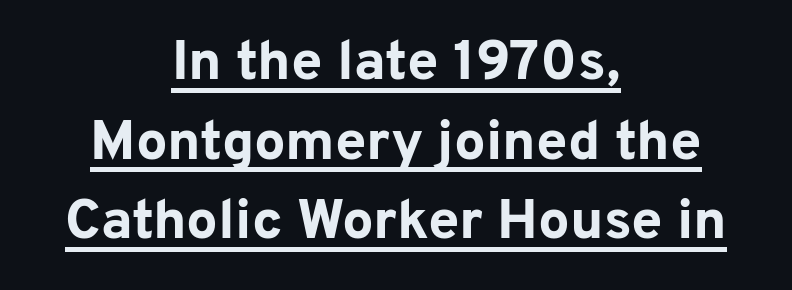
{"serif": "no", "italic": "no", "bold": "yes", "weight": "bold", "width": "normal", "stroke_contrast": "low", "x_height": "medium", "monospaced": "no", "underline": "yes", "align": "center", "line_spacing": "normal", "line_spacing_ratio": 1.42, "letter_spacing": "normal", "letter_spacing_em": 0.0, "glyph_px": 56}
